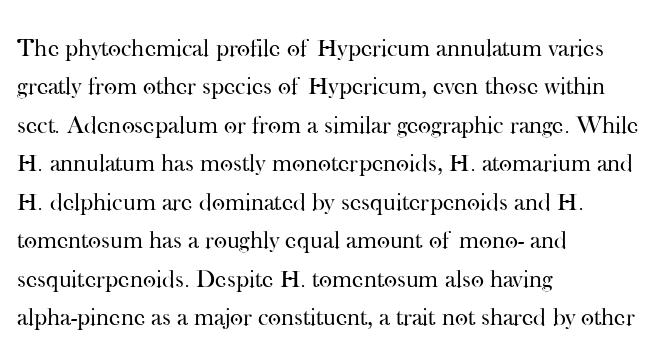
This sample uses an upright cut, with every glyph sitting square on the baseline. The string is rendered with underlining switched off. Tracking value appears to be zero — textbook default spacing. The lines in this sample share a left origin and differ only in where they stop. Vertical spacing — default.
